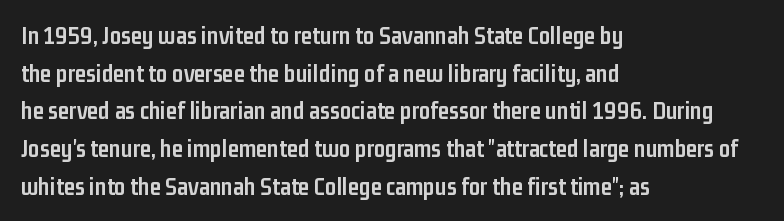
{"italic": "no", "bold": "yes", "underline": "no", "align": "left", "line_spacing": "normal", "line_spacing_ratio": 1.51, "letter_spacing": "normal", "letter_spacing_em": 0.0, "glyph_px": 25}
